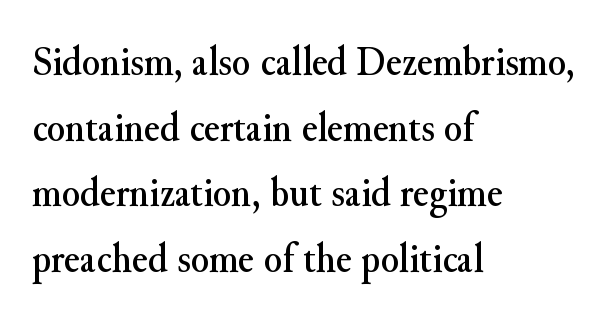
The image shows 42 px serif type, upright; set left-aligned, normal line spacing (1.56x), normal letter spacing, not underlined; medium stroke contrast and a small x-height.
